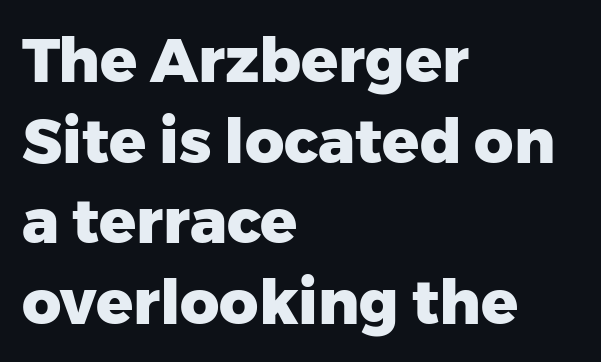
Q: Is the text bold? A: Yes.
Q: Is the text italic (slanted)? A: No, it is upright.
Q: Is the typeface a serif or a sans-serif typeface? A: Sans-serif.
Q: Is the text underlined? A: No.
Q: How is the paragraph aligned? A: Left-aligned.
Q: Is the spacing between letters normal or unusually wide? A: Normal.
Q: Is the spacing between lines tight, normal or loose? A: Normal.
Q: Width (condensed, normal, or wide)? A: Normal.
Q: Stroke contrast? A: Low.
Q: x-height? A: Medium.
Q: Monospaced? A: No.
